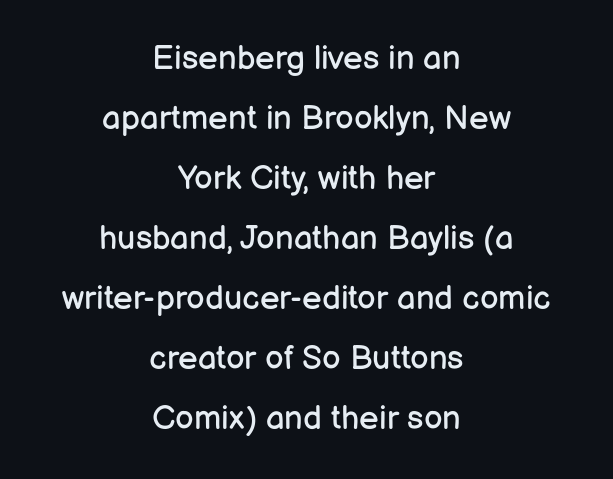
Notice how the passage keeps no hard edge, just a central spine. Check the space under the baseline: it is left empty. A typesetter would call this zero additional tracking. Letterform terminals end flat and unadorned throughout the passage.
